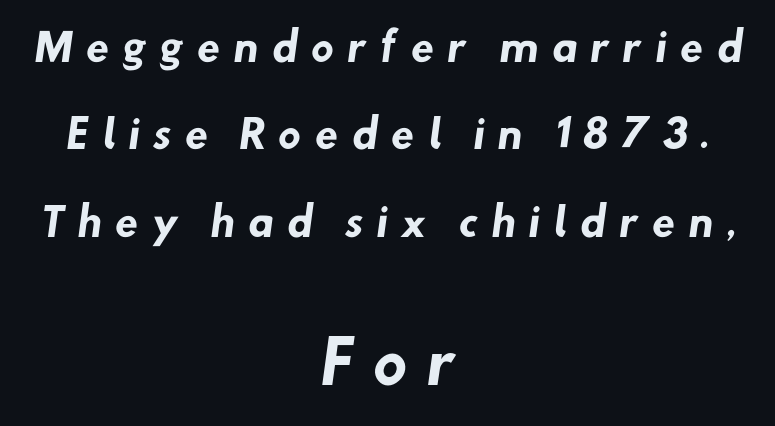
The image shows 57 px heavy sans-serif type; set centered, loose line spacing (2.3x), unusually wide letter spacing (+0.33 em), not underlined; the second (bottom) block is 1.5x larger; low stroke contrast and a small x-height.
